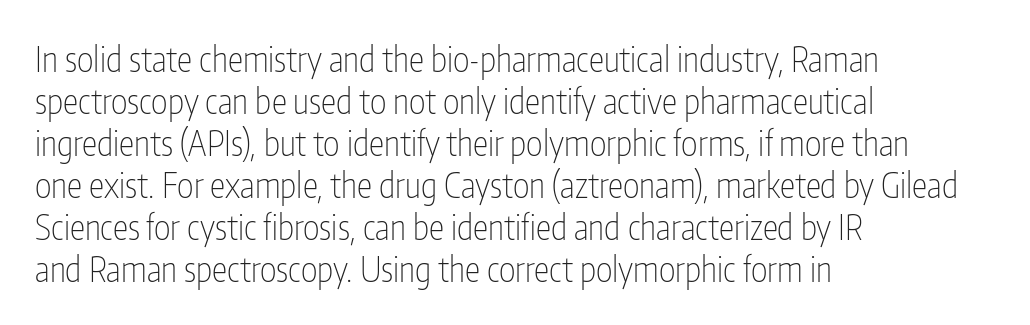
The face used here is rendered with its standard letterfit. Unlike italic type, these characters show no tilt at all. The typesetter chose a ragged-right arrangement here. Think of a printed novel: that variable character pitch is what you see here.
